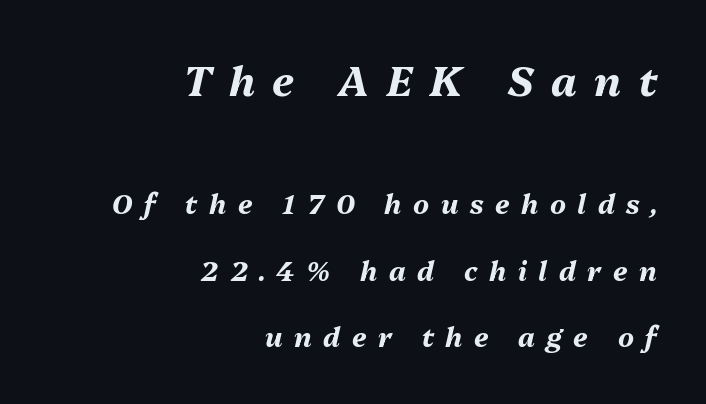
Q: Is the text bold? A: Yes.
Q: Is the text italic (slanted)? A: Yes, it leans right by about 13 degrees.
Q: Is the text underlined? A: No.
Q: How is the paragraph aligned? A: Right-aligned.
Q: Is the spacing between letters normal or unusually wide? A: Unusually wide.
Q: Is the spacing between lines tight, normal or loose? A: Loose.
Q: Which block of text is set in a larger size, the first (top) or the second (bottom)? A: The first (top) one.
Q: Width (condensed, normal, or wide)? A: Normal.
Q: Stroke contrast? A: Medium.
Q: x-height? A: Medium.
Q: Monospaced? A: No.
